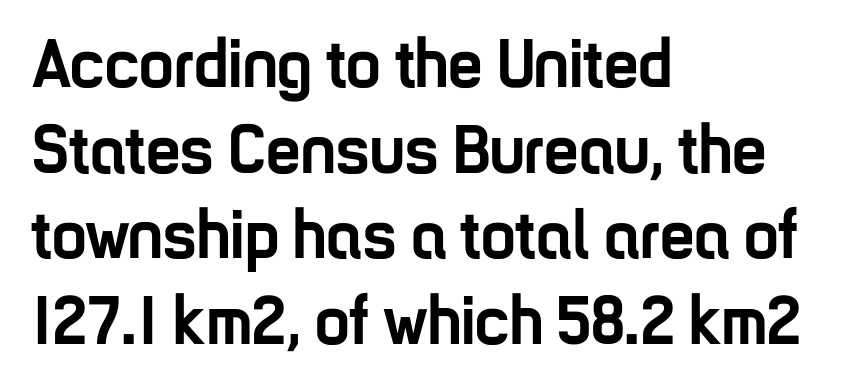
The image shows 69 px semibold, condensed sans-serif type, upright; set left-aligned, line spacing 1.24x, normal letter spacing, not underlined; low stroke contrast and a medium x-height.
